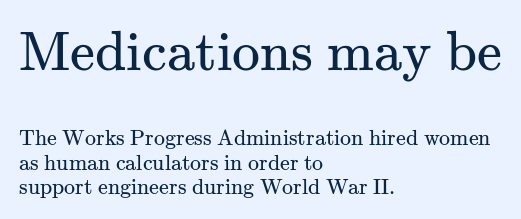
The image shows 56 px regular-weight serif type, upright; set left-aligned, tight line spacing (1.1x), normal letter spacing, not underlined; the first (top) block is 2.55x larger; medium stroke contrast and a small x-height.
